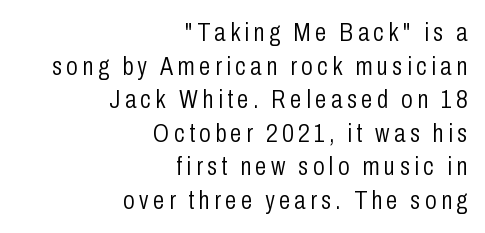
Q: Is the text bold? A: No.
Q: Is the text italic (slanted)? A: No, it is upright.
Q: Is the text underlined? A: No.
Q: How is the paragraph aligned? A: Right-aligned.
Q: Is the spacing between lines tight, normal or loose? A: Normal.
